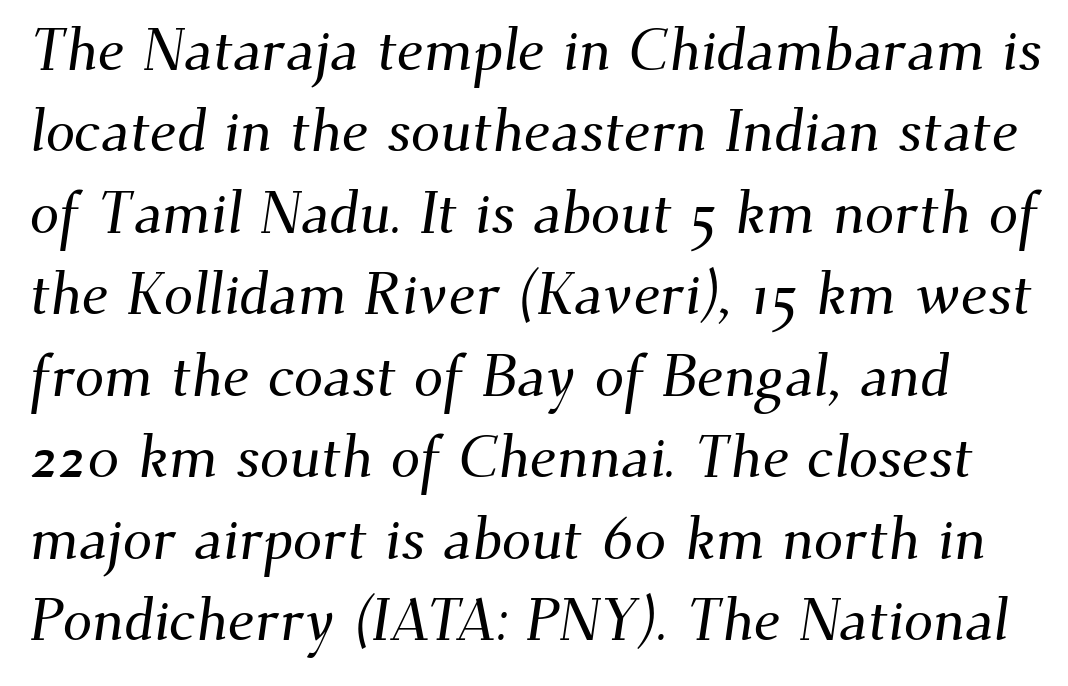
The letterforms sit shoulder to shoulder at normal distance. Each new line begins a customary step beneath the previous one. The face used here is proportionally spaced, like ordinary book or web type. To sum up the face: it has serifs. Any mark beneath the type? The region is blank.
